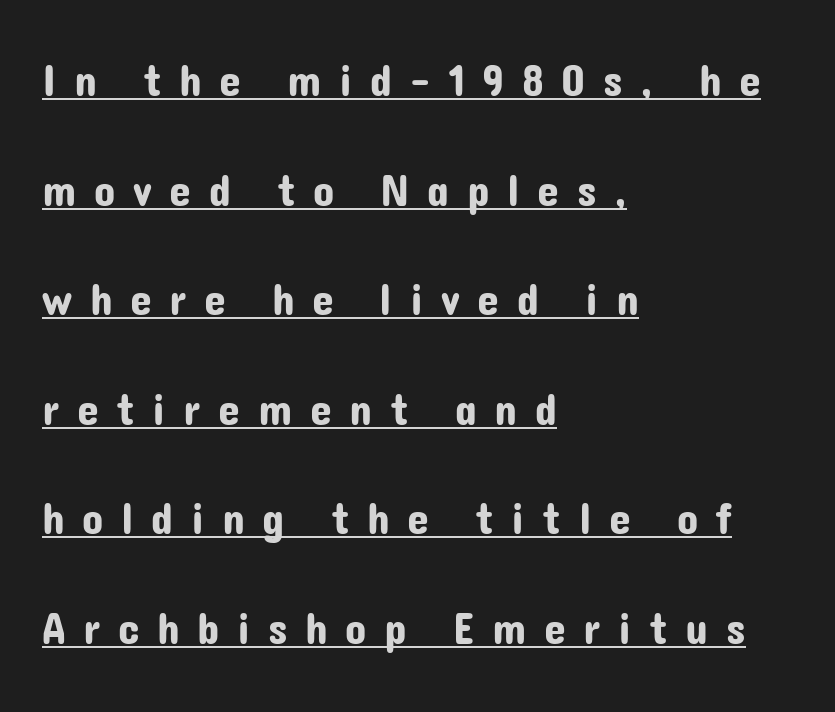
The image shows 44 px sans-serif type, upright; set left-aligned, loose line spacing (2.49x), unusually wide letter spacing (+0.4 em), underlined; low stroke contrast and a medium x-height.
